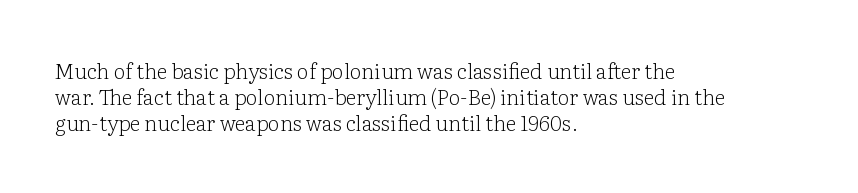
The image shows 21 px text type, upright; set left-aligned, line spacing 1.24x, normal letter spacing, not underlined.
